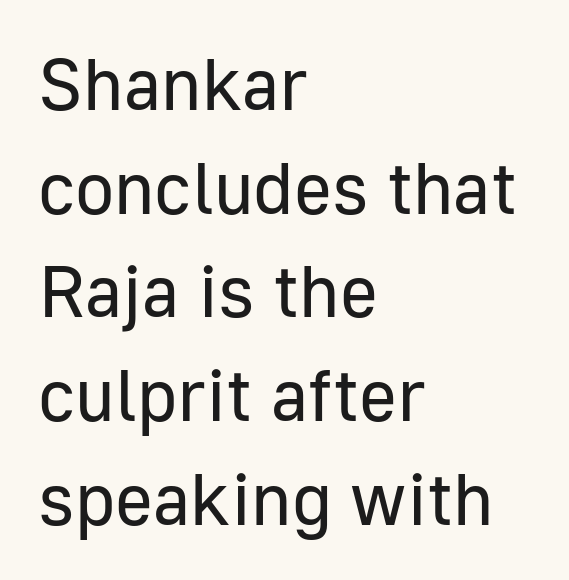
{"serif": "no", "italic": "no", "bold": "no", "weight": "regular", "width": "normal", "stroke_contrast": "low", "x_height": "medium", "monospaced": "no", "underline": "no", "align": "left", "line_spacing": "normal", "line_spacing_ratio": 1.42, "letter_spacing": "normal", "letter_spacing_em": 0.0, "glyph_px": 73}
